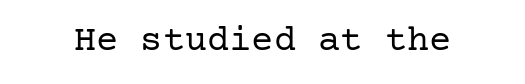
Q: Is the text bold? A: No.
Q: Is the text italic (slanted)? A: No, it is upright.
Q: Is the typeface a serif or a sans-serif typeface? A: Serif.
Q: Is the text underlined? A: No.
Q: Is the spacing between letters normal or unusually wide? A: Normal.
Q: Width (condensed, normal, or wide)? A: Normal.
Q: Stroke contrast? A: Low.
Q: x-height? A: Medium.
